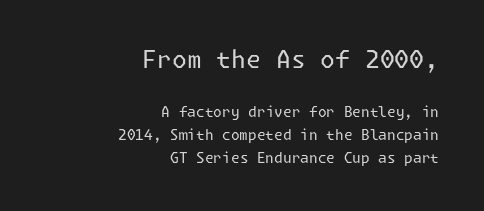
The image shows 24 px text type, upright; set right-aligned, normal line spacing (1.63x), normal letter spacing, not underlined; the first (top) block is 1.71x larger.
